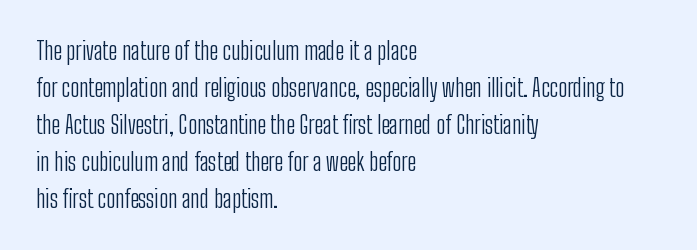
Vertical strokes here are truly vertical. Every row of glyphs begins at an identical x-position on the left. Between one letter and the next there's only the usual sliver of space. Only glyphs here, with clear space below each row.
